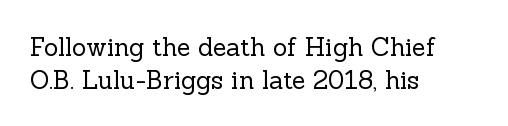
The setting favours the left margin, as ordinary paragraphs usually do. The letters stand upright; this is a roman face. Does the leading feel generous? No, just average. The passage shown has conventional tracking throughout. Each stroke keeps to a modest, everyday thickness or less.
